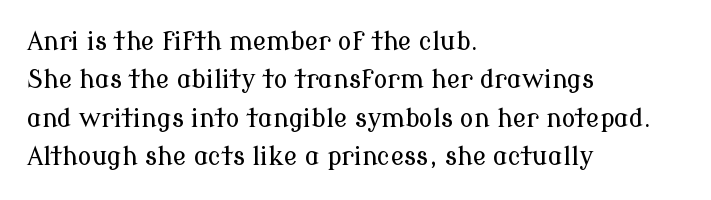
{"italic": "no", "underline": "no", "align": "left", "line_spacing": "normal", "line_spacing_ratio": 1.54, "letter_spacing": "normal", "letter_spacing_em": 0.0, "glyph_px": 25}
